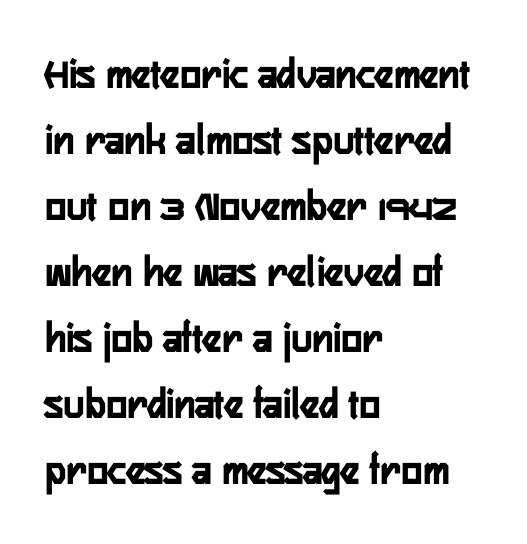
Q: Is the text italic (slanted)? A: No, it is upright.
Q: Is the typeface a serif or a sans-serif typeface? A: Sans-serif.
Q: Is the text underlined? A: No.
Q: How is the paragraph aligned? A: Left-aligned.
Q: Is the spacing between letters normal or unusually wide? A: Normal.
Q: Is the spacing between lines tight, normal or loose? A: Normal.
Q: Width (condensed, normal, or wide)? A: Condensed.
Q: Stroke contrast? A: Low.
Q: x-height? A: Medium.
Q: Monospaced? A: No.
